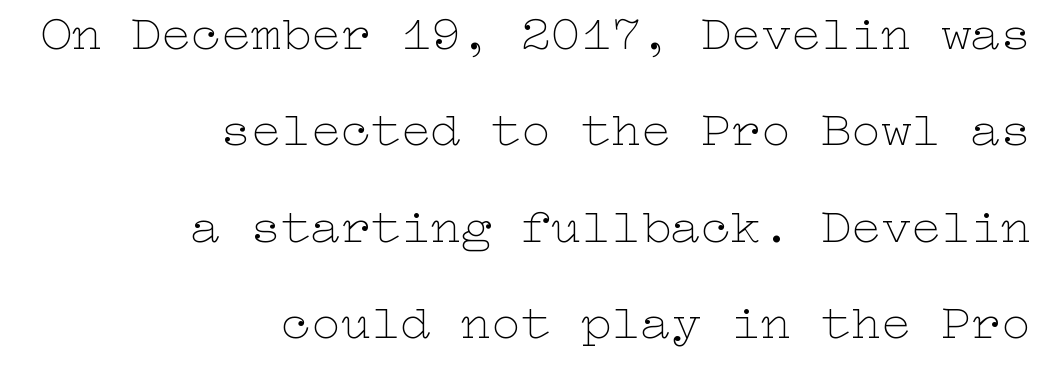
The image shows 50 px thin, wide type, upright; set right-aligned, loose line spacing (1.93x), normal letter spacing, not underlined; low stroke contrast and a medium x-height.
